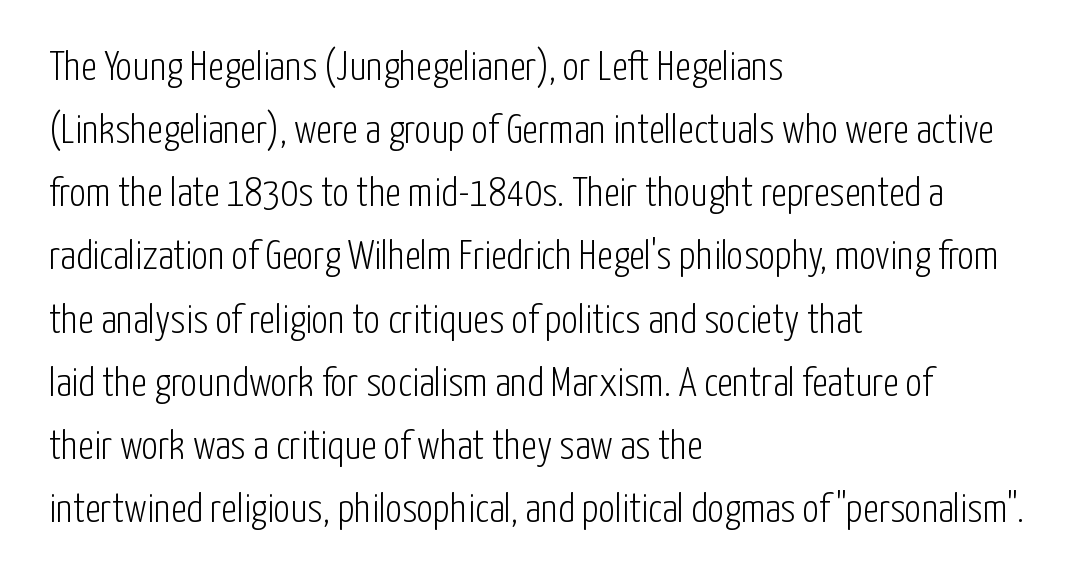
{"serif": "no", "italic": "no", "bold": "no", "weight": "light", "width": "condensed", "stroke_contrast": "low", "x_height": "medium", "monospaced": "no", "underline": "no", "align": "left", "line_spacing": "normal", "line_spacing_ratio": 1.54, "letter_spacing": "normal", "letter_spacing_em": 0.0, "glyph_px": 41}
